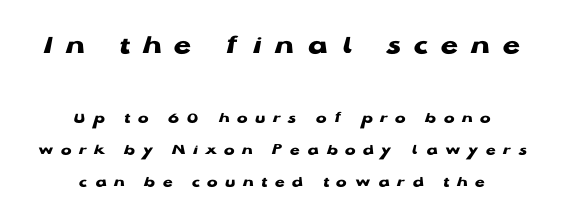
The image shows 28 px heavy, wide sans-serif type, upright; set centered, loose line spacing (2.0x), unusually wide letter spacing (+0.47 em), not underlined; the first (top) block is 1.75x larger; low stroke contrast and a medium x-height.
